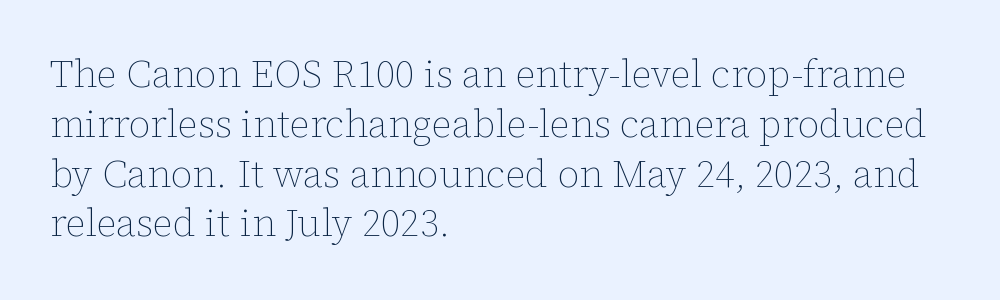
The designer left line spacing at the default. The letters stand straight up with perfectly vertical stems. The rendering anchors every line to the left-hand side. The passage shown is not underscored anywhere.
